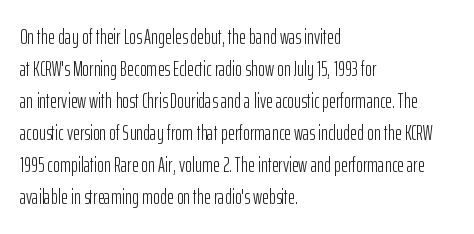
{"italic": "no", "bold": "no", "underline": "no", "align": "left", "line_spacing": "normal", "line_spacing_ratio": 1.52, "letter_spacing": "normal", "letter_spacing_em": 0.0, "glyph_px": 21}
